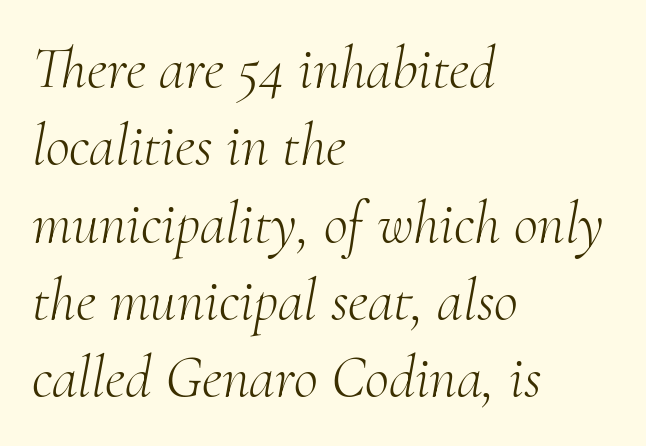
The weight would be labelled regular, book, light, or lighter still. This rendering uses left alignment, leaving the right contour irregular. Unmarked baselines from the first word to the last. In terms of letterform style, serifs are clearly present.
